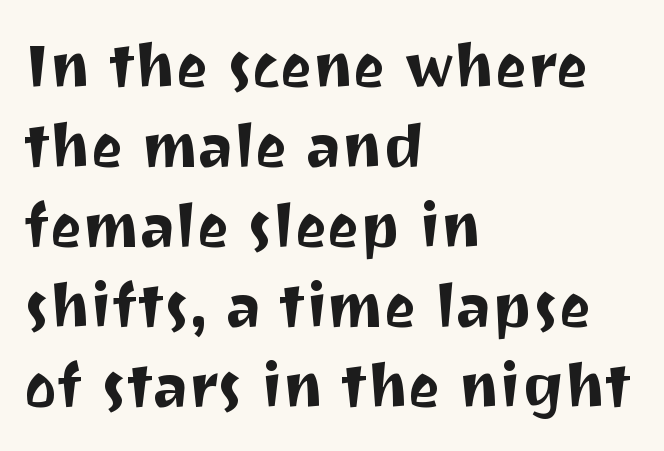
{"serif": "no", "italic": "no", "width": "normal", "stroke_contrast": "medium", "x_height": "medium", "monospaced": "no", "underline": "no", "align": "left", "line_spacing": "normal", "line_spacing_ratio": 1.31, "letter_spacing": "normal", "letter_spacing_em": 0.0, "glyph_px": 61}
